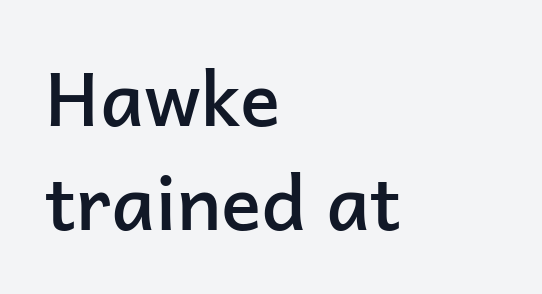
{"serif": "no", "italic": "no", "bold": "semi", "weight": "semibold", "width": "normal", "stroke_contrast": "low", "x_height": "medium", "monospaced": "no", "underline": "no", "align": "left", "line_spacing": "normal", "line_spacing_ratio": 1.39, "letter_spacing": "normal", "letter_spacing_em": 0.0, "glyph_px": 75}
